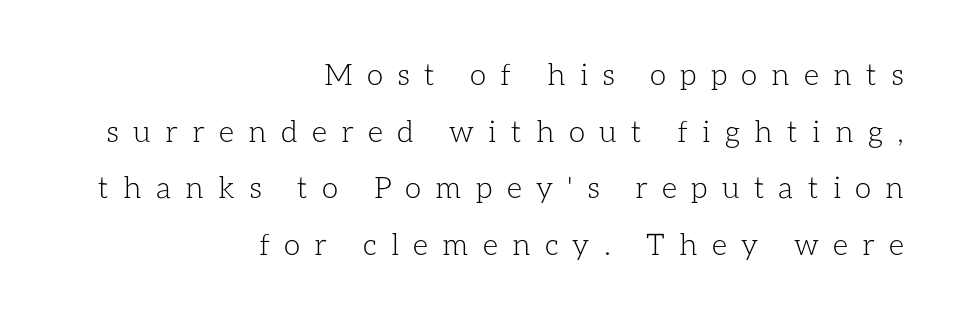
Q: Is the text bold? A: No.
Q: Is the text italic (slanted)? A: No, it is upright.
Q: Is the text underlined? A: No.
Q: How is the paragraph aligned? A: Right-aligned.
Q: Is the spacing between letters normal or unusually wide? A: Unusually wide.
Q: Width (condensed, normal, or wide)? A: Normal.
Q: Stroke contrast? A: Low.
Q: x-height? A: Medium.
Q: Monospaced? A: No.
